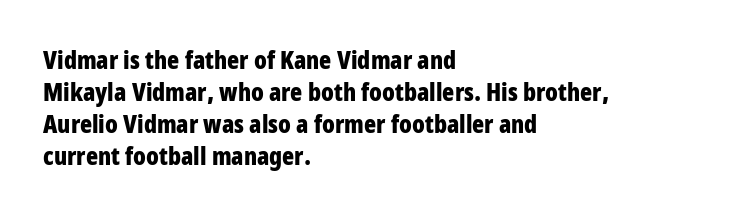
Q: Is the text bold? A: Yes.
Q: Is the text italic (slanted)? A: No, it is upright.
Q: Is the text underlined? A: No.
Q: How is the paragraph aligned? A: Left-aligned.
Q: Is the spacing between letters normal or unusually wide? A: Normal.
Q: Is the spacing between lines tight, normal or loose? A: Normal.
